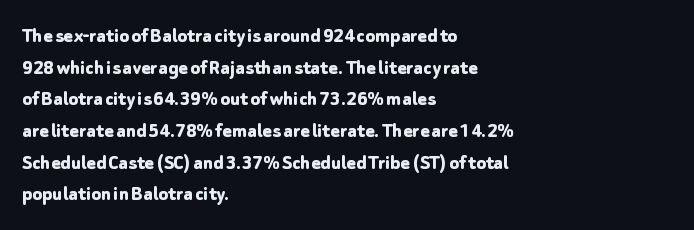
The image shows 22 px bold type, upright; set left-aligned, normal line spacing (1.44x), normal letter spacing, not underlined.
